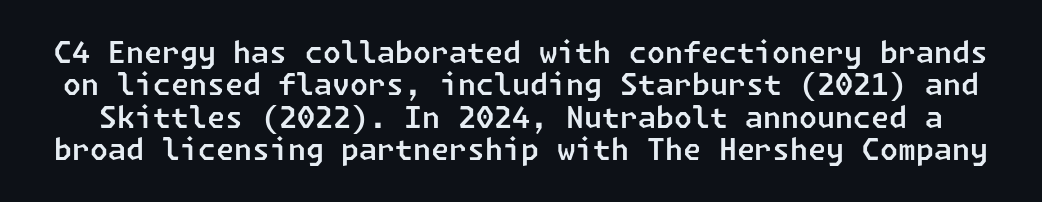
The image shows 29 px sans-serif type; set tight line spacing (1.12x), normal letter spacing, not underlined; low stroke contrast and a medium x-height.
